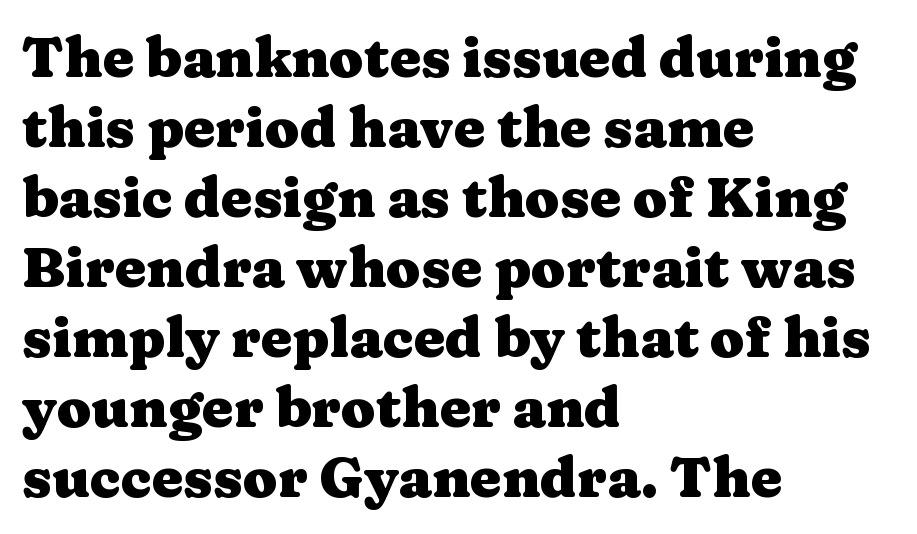
A typesetter would call this zero additional tracking. One-word summary of the alignment: left. Spacing verdict: proportional, widths tailored to each character. The letters stand upright; this is a roman face. The type family on display is of the serif kind. Glance below the letters and you will spot only blank space.
